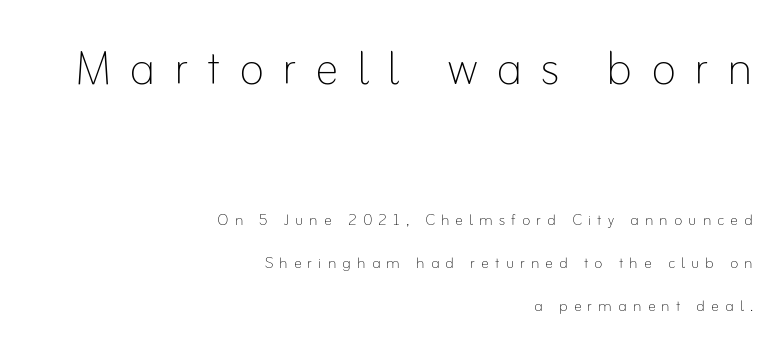
The rag falls on the left side of this text block. Tall strokes in this sample are plumb rather than angled. You could fit nearly another row in the gap between these rows. Counters stay open thanks to moderate or lighter strokes. The area under the type is left untouched. The passage shown has open, widely tracked lettering throughout.
